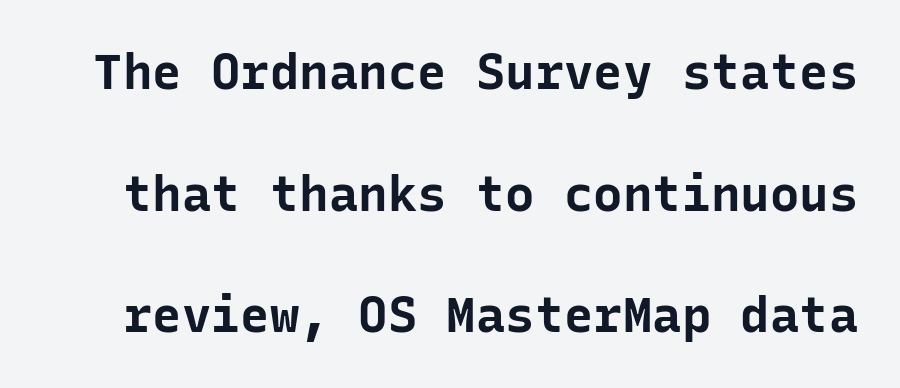
{"serif": "no", "italic": "no", "bold": "yes", "weight": "bold", "width": "normal", "stroke_contrast": "low", "x_height": "medium", "monospaced": "yes", "underline": "no", "line_spacing": "loose", "line_spacing_ratio": 2.48, "letter_spacing": "normal", "letter_spacing_em": 0.0, "glyph_px": 49}
